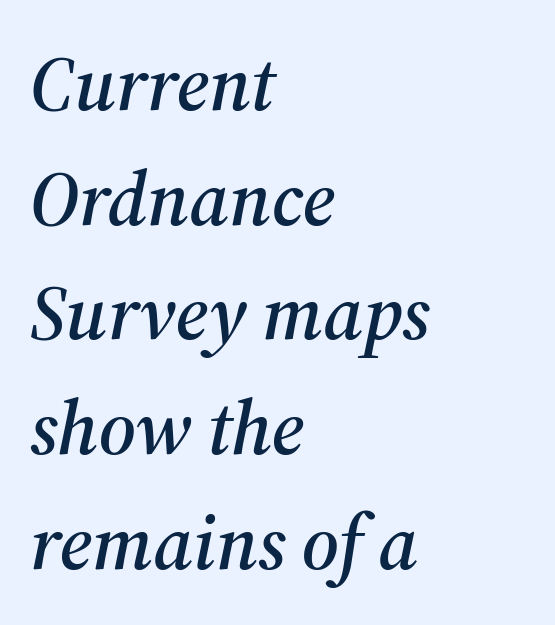
Q: Is the text italic (slanted)? A: Yes, it leans right by about 12 degrees.
Q: Is the typeface a serif or a sans-serif typeface? A: Serif.
Q: Is the text underlined? A: No.
Q: How is the paragraph aligned? A: Left-aligned.
Q: Is the spacing between letters normal or unusually wide? A: Normal.
Q: Is the spacing between lines tight, normal or loose? A: Normal.
Q: Width (condensed, normal, or wide)? A: Normal.
Q: Stroke contrast? A: Medium.
Q: x-height? A: Medium.
Q: Monospaced? A: No.
